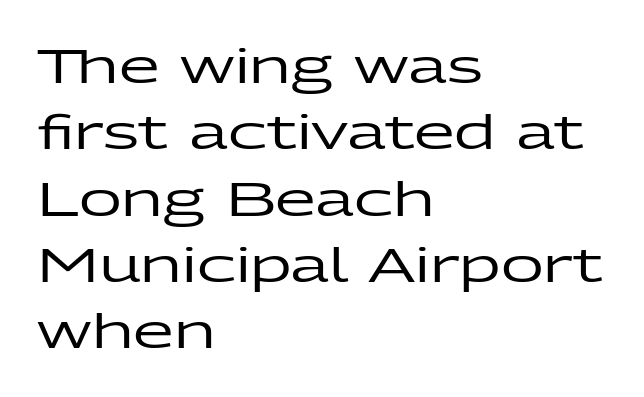
Q: Is the text italic (slanted)? A: No, it is upright.
Q: Is the typeface a serif or a sans-serif typeface? A: Sans-serif.
Q: Is the text underlined? A: No.
Q: How is the paragraph aligned? A: Left-aligned.
Q: Is the spacing between letters normal or unusually wide? A: Normal.
Q: Is the spacing between lines tight, normal or loose? A: Normal.
Q: Width (condensed, normal, or wide)? A: Wide.
Q: Stroke contrast? A: Low.
Q: x-height? A: Medium.
Q: Monospaced? A: No.
